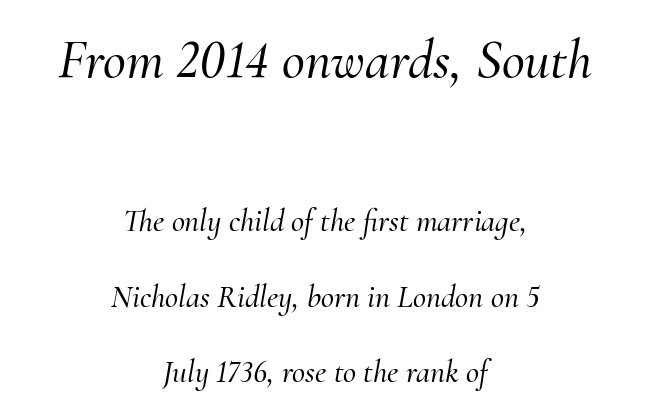
This is serif lettering, the kind often seen in printed books. Layout note: lines centered. The space between consecutive lines is lavish. Of the two passages, the one on top uses the larger point size. Compared with typical body copy, the letter spacing here is the same. The string is rendered with underlining switched off.
